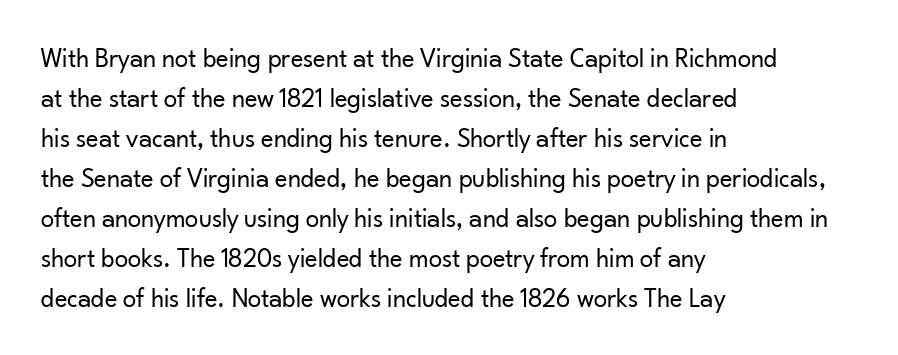
{"italic": "no", "bold": "no", "underline": "no", "align": "left", "line_spacing": "normal", "line_spacing_ratio": 1.48, "letter_spacing": "normal", "letter_spacing_em": 0.0, "glyph_px": 27}
